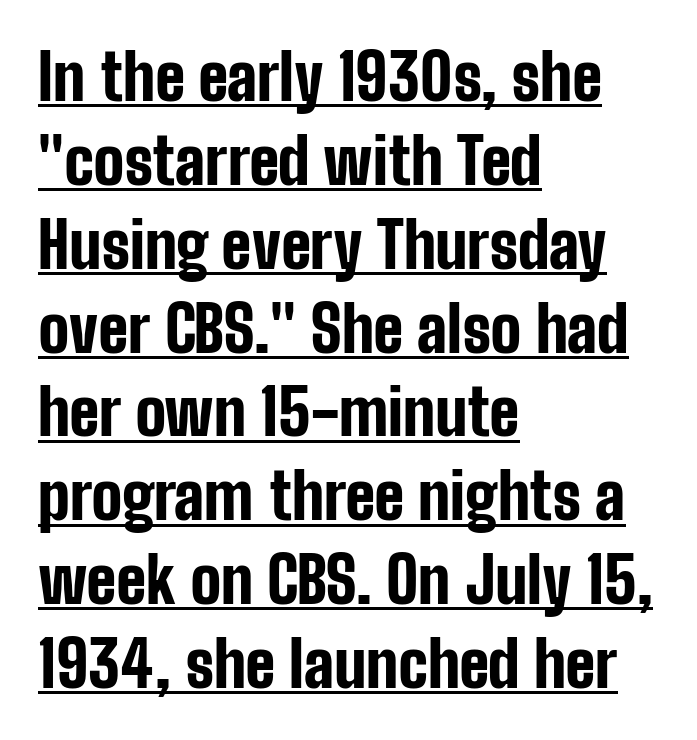
{"serif": "no", "italic": "no", "bold": "yes", "weight": "bold", "width": "condensed", "stroke_contrast": "low", "x_height": "medium", "monospaced": "no", "underline": "yes", "align": "left", "line_spacing": "normal", "line_spacing_ratio": 1.31, "letter_spacing": "normal", "letter_spacing_em": 0.0, "glyph_px": 64}
